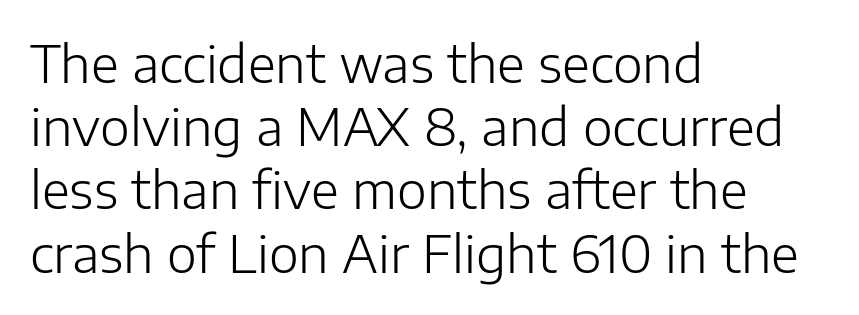
The image shows 51 px light sans-serif type, upright; set left-aligned, line spacing 1.24x, normal letter spacing, not underlined; low stroke contrast and a medium x-height.
